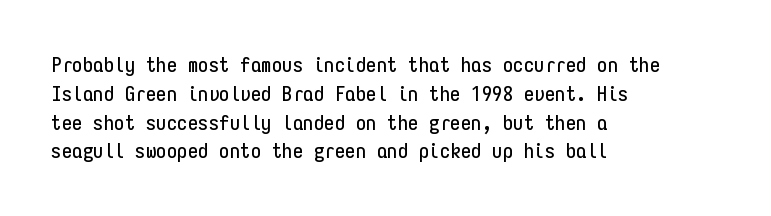
The image shows 21 px text type, upright; set left-aligned, normal line spacing (1.37x), normal letter spacing, not underlined.
